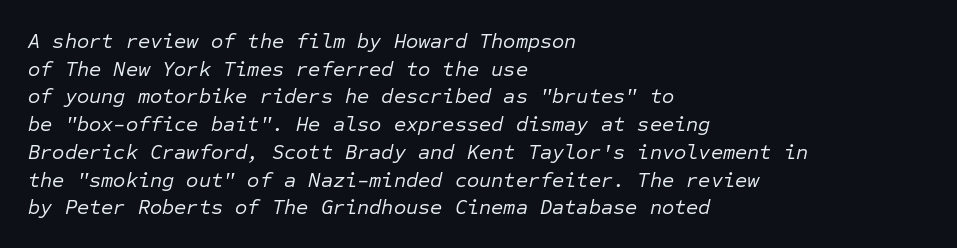
The image shows 21 px text type, italic (leaning right); set left-aligned, normal line spacing (1.32x), normal letter spacing, not underlined.
